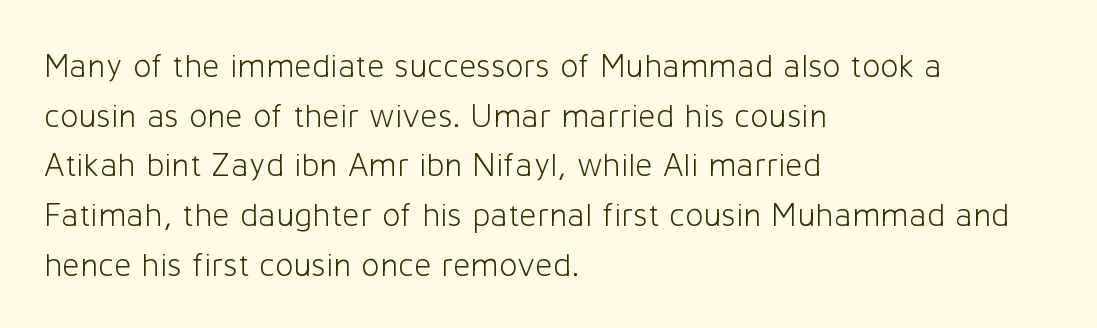
{"serif": "no", "italic": "no", "bold": "no", "weight": "light", "width": "normal", "stroke_contrast": "low", "x_height": "medium", "monospaced": "no", "underline": "no", "align": "left", "line_spacing": "normal", "line_spacing_ratio": 1.46, "letter_spacing": "normal", "letter_spacing_em": 0.0, "glyph_px": 34}
